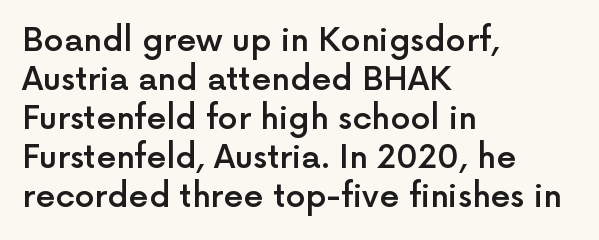
Q: Is the text bold? A: Semi-bold.
Q: Is the text italic (slanted)? A: No, it is upright.
Q: Is the typeface a serif or a sans-serif typeface? A: Sans-serif.
Q: Is the text underlined? A: No.
Q: How is the paragraph aligned? A: Left-aligned.
Q: Is the spacing between letters normal or unusually wide? A: Normal.
Q: Width (condensed, normal, or wide)? A: Normal.
Q: x-height? A: Medium.
Q: Monospaced? A: No.
